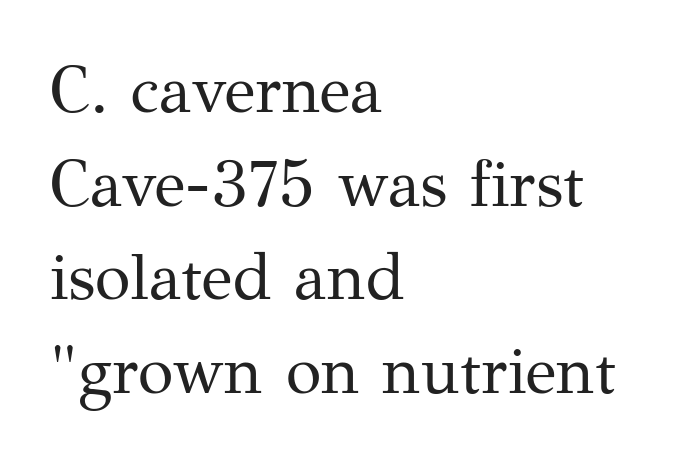
Spacing verdict: proportional, widths tailored to each character. Italic? Not at all — the glyphs are vertical. This rendering employs a face with finishing strokes, i.e., a serif. This sample keeps an unexceptional amount of space between lines. Check under the words: just untouched page.
